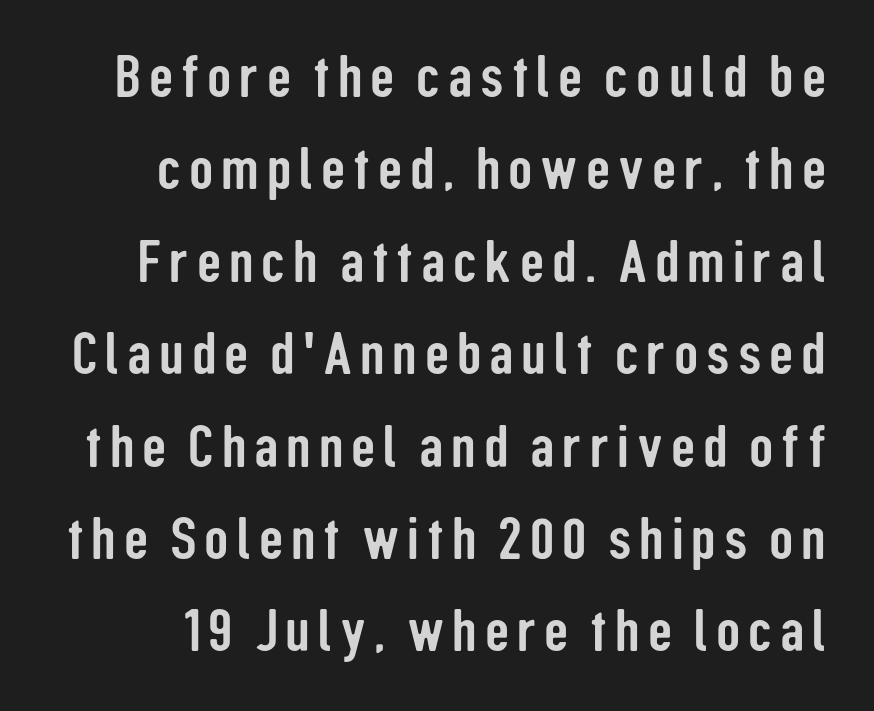
Q: Is the text italic (slanted)? A: No, it is upright.
Q: Is the typeface a serif or a sans-serif typeface? A: Sans-serif.
Q: Is the text underlined? A: No.
Q: Is the spacing between lines tight, normal or loose? A: Normal.
Q: Width (condensed, normal, or wide)? A: Condensed.
Q: Stroke contrast? A: Low.
Q: x-height? A: Medium.
Q: Monospaced? A: No.
